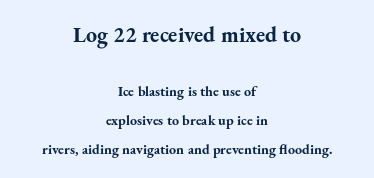
Q: Is the text bold? A: Yes.
Q: Is the text italic (slanted)? A: No, it is upright.
Q: Is the text underlined? A: No.
Q: How is the paragraph aligned? A: Centered.
Q: Is the spacing between letters normal or unusually wide? A: Normal.
Q: Is the spacing between lines tight, normal or loose? A: Loose.
Q: Which block of text is set in a larger size, the first (top) or the second (bottom)? A: The first (top) one.
